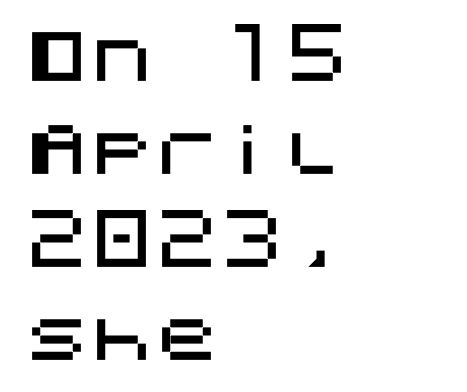
Each letter's strokes conclude bluntly, with no projecting serifs. Honestly, there is no underline to notice here at all. In CSS terms this would be text-align: left. The block of text has a typical density, with ordinary space between rows. The letters stand upright; this is a roman face.
